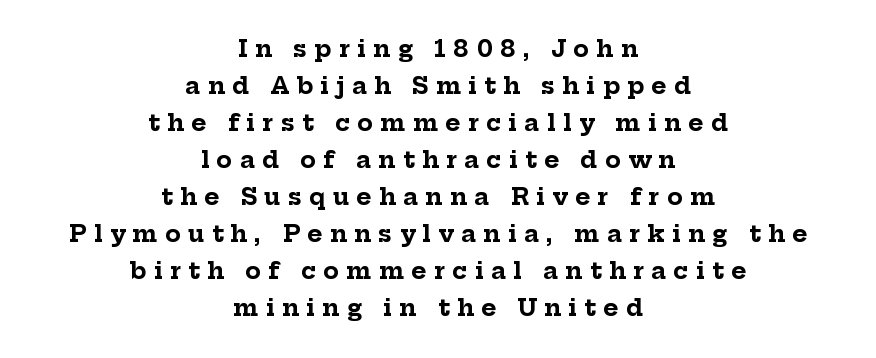
The letterforms stand isolated, each surrounded by extra space. Characters remain perfectly vertical along every line. A normal amount of white space separates one row of letters from the next. Underlining? Definitely not there.
